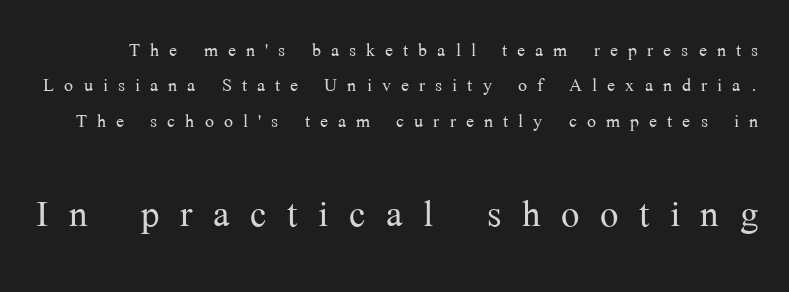
{"serif": "yes", "italic": "no", "bold": "no", "weight": "light", "width": "normal", "stroke_contrast": "medium", "x_height": "medium", "monospaced": "no", "underline": "no", "line_spacing": "normal", "line_spacing_ratio": 1.47, "letter_spacing": "wide", "letter_spacing_em": 0.42, "larger_block": "second", "size_ratio": 2.04, "glyph_px": 49}
